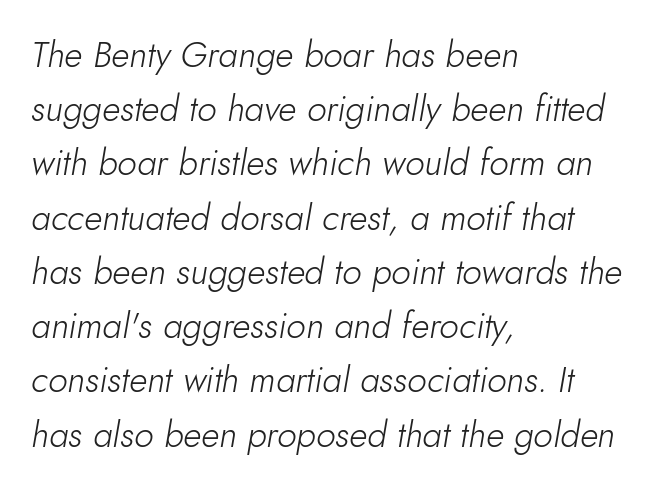
No extra tracking has been applied to these lines. Regarding leading, the lines here are spaced in the standard way. On a weight scale, this lands at 450 or below. Any mark beneath the type? The region is blank. Slant detected: the letters are inclined.
